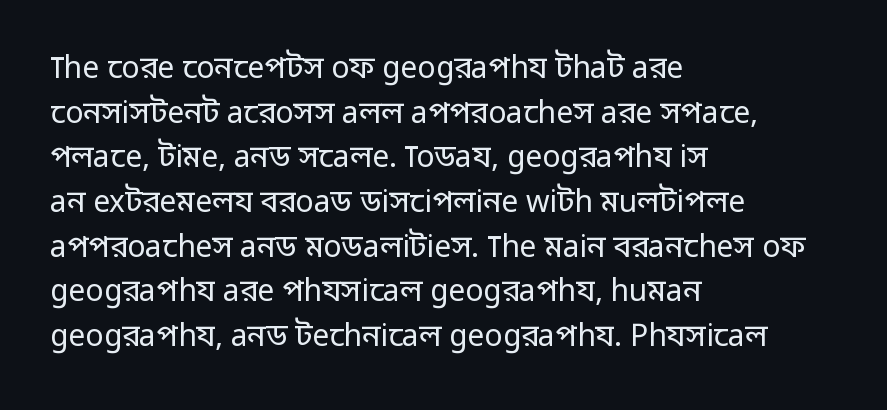
{"serif": "no", "italic": "no", "bold": "no", "weight": "regular", "width": "normal", "stroke_contrast": "low", "x_height": "medium", "monospaced": "no", "underline": "no", "align": "left", "line_spacing": "normal", "line_spacing_ratio": 1.49, "letter_spacing": "normal", "letter_spacing_em": 0.0, "glyph_px": 30}
